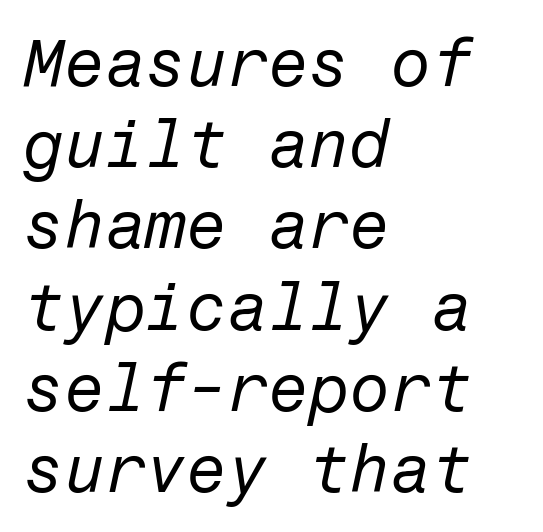
The image shows 66 px regular-weight type, italic (leaning right); set left-aligned, line spacing 1.23x, normal letter spacing, not underlined; low stroke contrast and a medium x-height.
